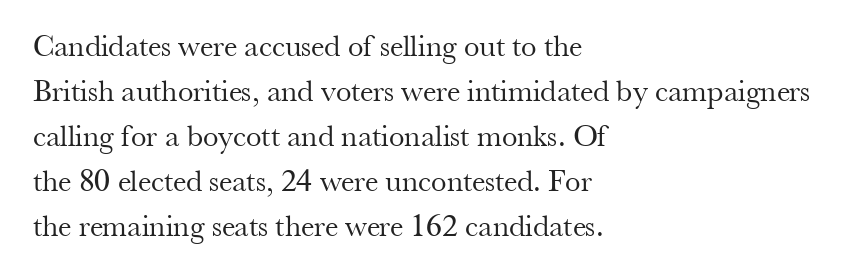
{"serif": "yes", "italic": "no", "bold": "no", "weight": "regular", "width": "normal", "stroke_contrast": "medium", "x_height": "small", "monospaced": "no", "underline": "no", "align": "left", "line_spacing": "normal", "line_spacing_ratio": 1.45, "letter_spacing": "normal", "letter_spacing_em": 0.0, "glyph_px": 31}
